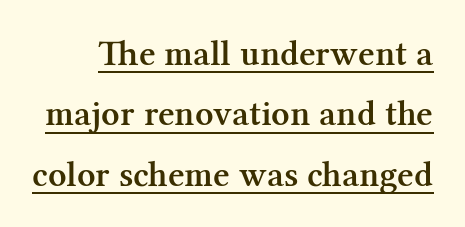
Its strokes are somewhat broadened, the hallmark of semibold type. The passage shown is underscored from start to finish. I'd call this a serif setting — the letters wear small feet. Here the designer chose a conventional face with non-uniform glyph widths. Short note: letters normally spaced. One glance says typical: line gaps are just what's usual.
